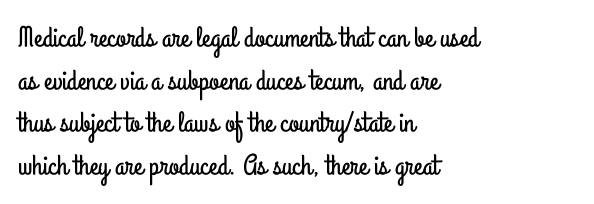
Look at the bottom of the vertical strokes: they stop flat, with no serifs. If you measured baseline to baseline, you'd find a middling distance. The words here are not underlined. Look at the tracking — it's just the regular setting, nothing added.
